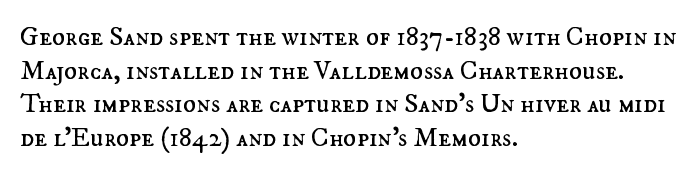
{"italic": "no", "bold": "no", "underline": "no", "align": "left", "line_spacing": "normal", "line_spacing_ratio": 1.25, "letter_spacing": "normal", "letter_spacing_em": 0.0, "glyph_px": 27}
